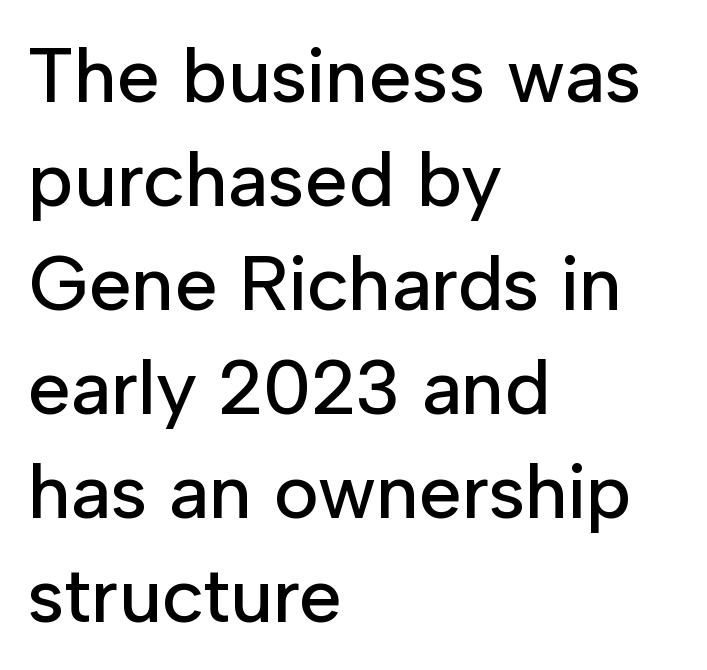
The image shows 77 px sans-serif type, upright; set left-aligned, normal line spacing (1.35x), normal letter spacing, not underlined; low stroke contrast and a medium x-height.
